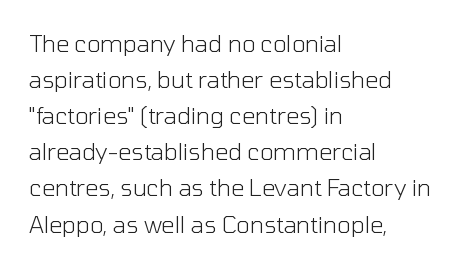
The image shows 23 px text type, upright; set left-aligned, normal line spacing (1.57x), normal letter spacing, not underlined.
